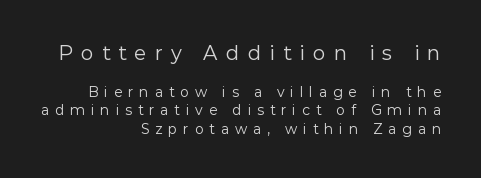
{"italic": "no", "bold": "no", "underline": "no", "align": "right", "line_spacing": "normal", "line_spacing_ratio": 1.33, "letter_spacing": "wide", "letter_spacing_em": 0.41, "larger_block": "first", "size_ratio": 1.43, "glyph_px": 20}
